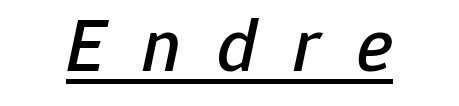
{"italic": "yes", "lean": "right", "slant_degrees": 12, "width": "normal", "stroke_contrast": "low", "x_height": "medium", "monospaced": "no", "underline": "yes", "letter_spacing": "wide", "letter_spacing_em": 0.48, "glyph_px": 76}
